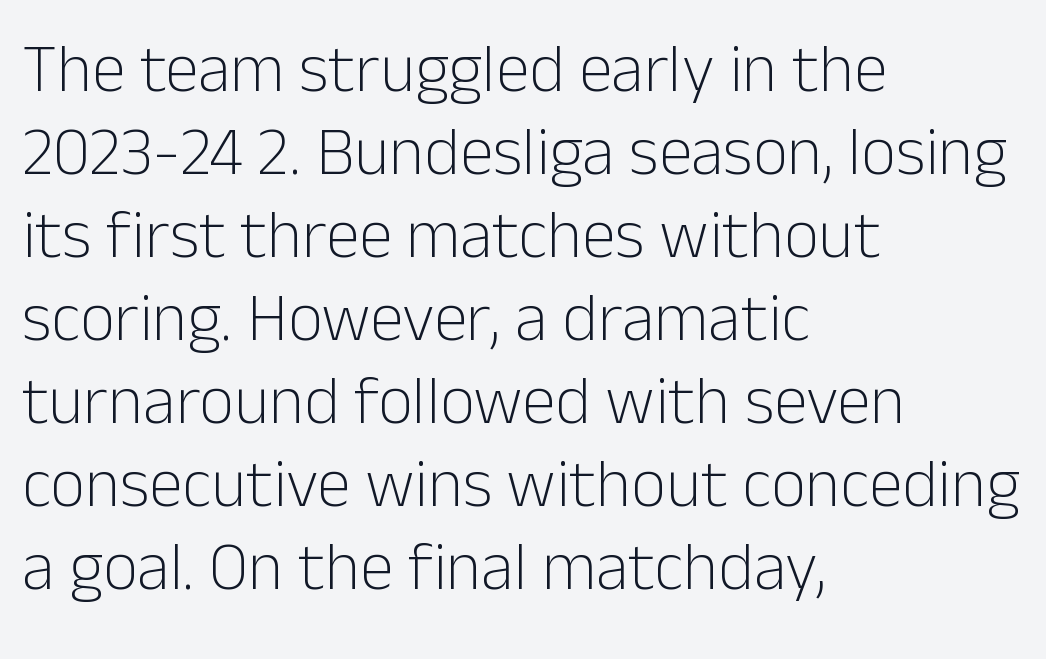
{"serif": "no", "italic": "no", "bold": "no", "weight": "light", "width": "normal", "stroke_contrast": "low", "x_height": "medium", "monospaced": "no", "underline": "no", "align": "left", "line_spacing_ratio": 1.22, "letter_spacing": "normal", "letter_spacing_em": 0.0, "glyph_px": 68}
